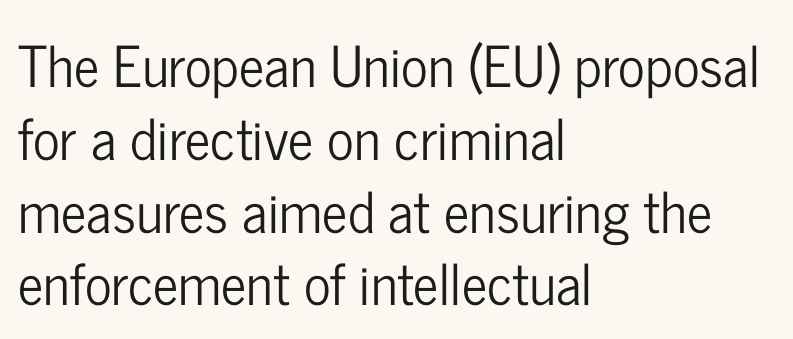
{"serif": "no", "italic": "no", "width": "condensed", "stroke_contrast": "low", "x_height": "medium", "monospaced": "no", "underline": "no", "align": "left", "line_spacing": "normal", "line_spacing_ratio": 1.3, "letter_spacing": "normal", "letter_spacing_em": 0.0, "glyph_px": 56}
